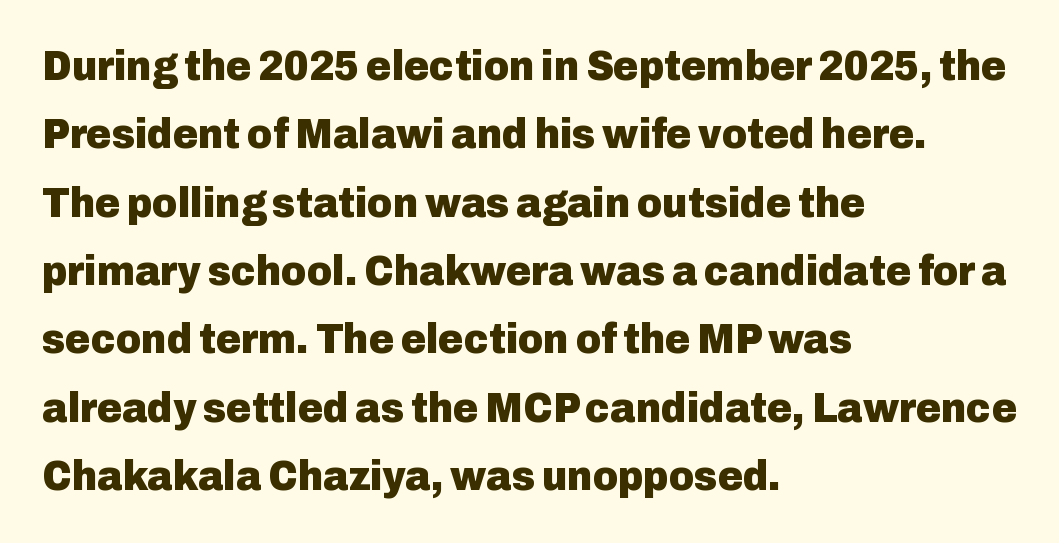
{"serif": "no", "italic": "no", "bold": "yes", "weight": "heavy", "width": "normal", "stroke_contrast": "low", "x_height": "medium", "monospaced": "no", "underline": "no", "align": "left", "line_spacing": "normal", "line_spacing_ratio": 1.59, "letter_spacing": "normal", "letter_spacing_em": 0.0, "glyph_px": 43}
